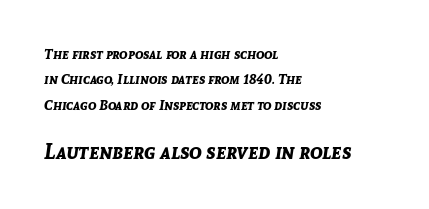
The image shows 21 px bold type, italic (leaning right); set left-aligned, line spacing 1.81x, normal letter spacing, not underlined; the second (bottom) block is 1.5x larger.
